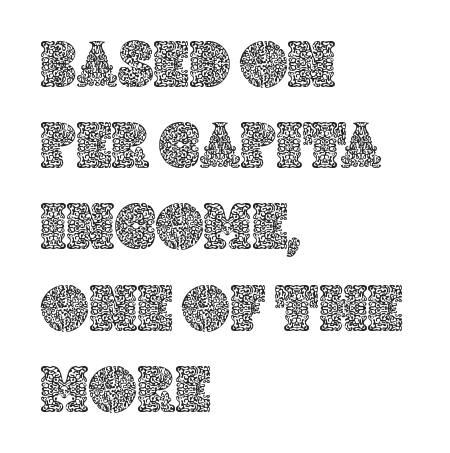
Q: Is the text italic (slanted)? A: No, it is upright.
Q: Is the text underlined? A: No.
Q: How is the paragraph aligned? A: Left-aligned.
Q: Is the spacing between letters normal or unusually wide? A: Normal.
Q: Width (condensed, normal, or wide)? A: Normal.
Q: x-height? A: Large.
Q: Monospaced? A: No.
